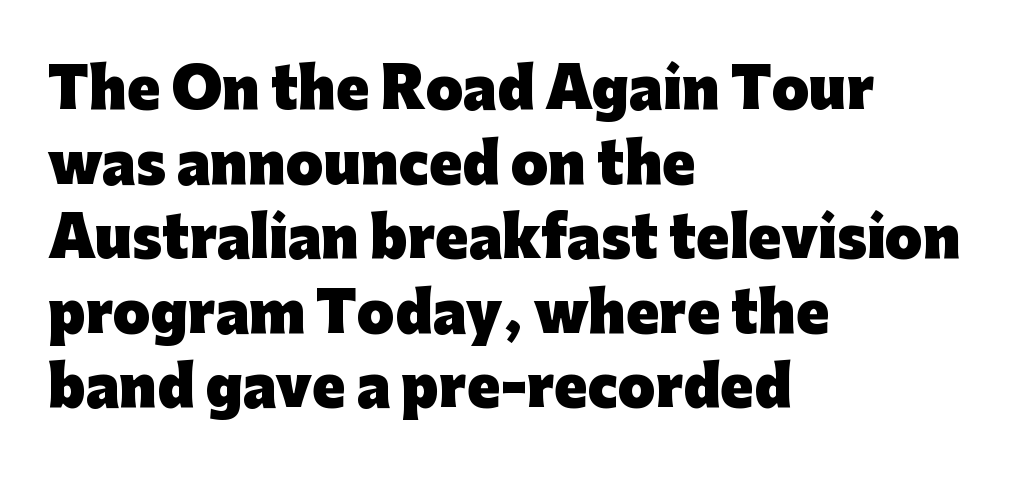
{"serif": "no", "italic": "no", "bold": "yes", "weight": "heavy", "width": "normal", "stroke_contrast": "low", "x_height": "medium", "monospaced": "no", "underline": "no", "align": "left", "line_spacing": "normal", "line_spacing_ratio": 1.38, "letter_spacing": "normal", "letter_spacing_em": 0.0, "glyph_px": 54}
